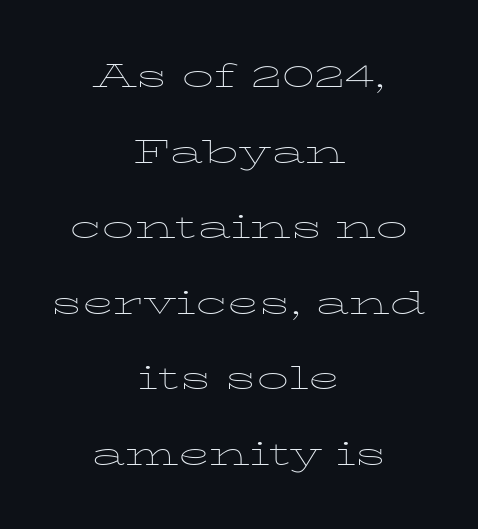
Q: Is the text bold? A: No.
Q: Is the text italic (slanted)? A: No, it is upright.
Q: Is the typeface a serif or a sans-serif typeface? A: Serif.
Q: Is the text underlined? A: No.
Q: How is the paragraph aligned? A: Centered.
Q: Is the spacing between letters normal or unusually wide? A: Normal.
Q: Is the spacing between lines tight, normal or loose? A: Loose.
Q: Width (condensed, normal, or wide)? A: Wide.
Q: Stroke contrast? A: Low.
Q: x-height? A: Medium.
Q: Monospaced? A: No.
